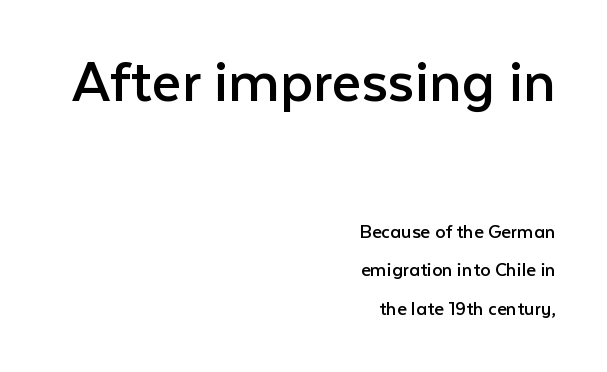
Q: Is the text bold? A: No.
Q: Is the text italic (slanted)? A: No, it is upright.
Q: Is the typeface a serif or a sans-serif typeface? A: Sans-serif.
Q: Is the text underlined? A: No.
Q: How is the paragraph aligned? A: Right-aligned.
Q: Is the spacing between letters normal or unusually wide? A: Normal.
Q: Which block of text is set in a larger size, the first (top) or the second (bottom)? A: The first (top) one.
Q: Width (condensed, normal, or wide)? A: Normal.
Q: Stroke contrast? A: Low.
Q: x-height? A: Medium.
Q: Monospaced? A: No.
